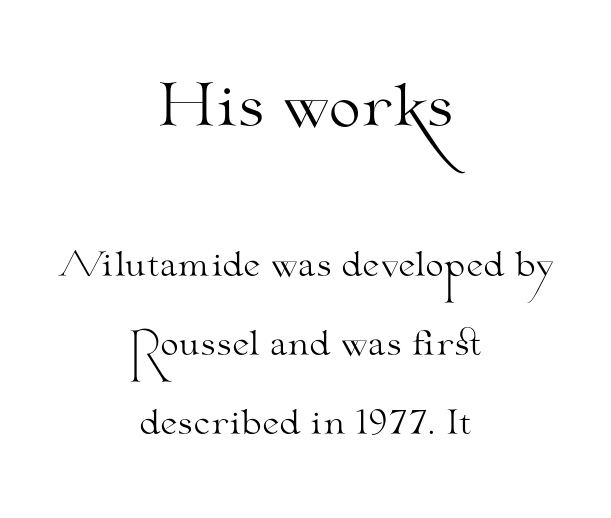
{"serif": "yes", "italic": "no", "bold": "no", "weight": "light", "width": "wide", "stroke_contrast": "medium", "x_height": "small", "monospaced": "no", "underline": "no", "align": "center", "line_spacing": "loose", "line_spacing_ratio": 2.4, "letter_spacing": "normal", "letter_spacing_em": 0.0, "larger_block": "first", "size_ratio": 1.76, "glyph_px": 58}
